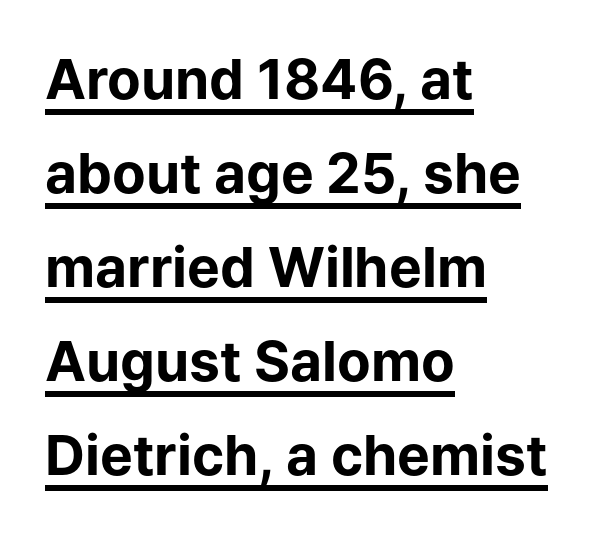
{"serif": "no", "italic": "no", "bold": "yes", "weight": "bold", "width": "normal", "stroke_contrast": "low", "x_height": "medium", "monospaced": "no", "underline": "yes", "align": "left", "line_spacing_ratio": 1.71, "letter_spacing": "normal", "letter_spacing_em": 0.0, "glyph_px": 55}
